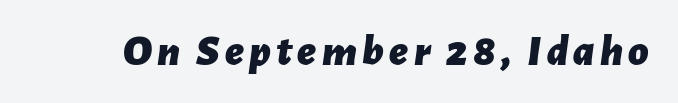
{"italic": "yes", "lean": "right", "slant_degrees": 7, "bold": "yes", "weight": "bold", "width": "normal", "stroke_contrast": "low", "x_height": "medium", "monospaced": "no", "underline": "no", "glyph_px": 44}
